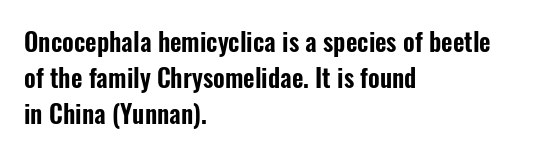
The image shows 25 px text type, upright; set left-aligned, normal line spacing (1.45x), normal letter spacing, not underlined.
